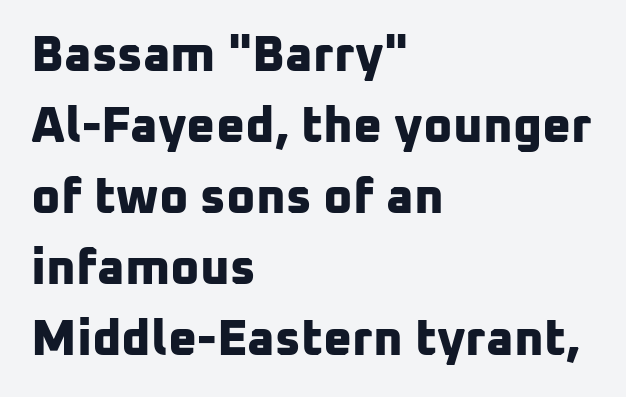
The designer went with a sans here, leaving each stem footless. The space directly below the letters is spotless. Looks like regular typesetting: each glyph gets only the width it needs. Look at the stroke-to-counter ratio: heavy, a bold. The vertical gap from one line to the next is medium.
